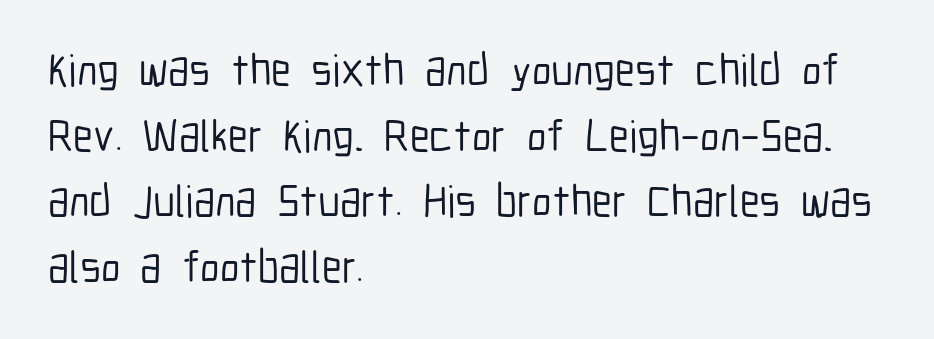
The image shows 45 px condensed sans-serif type, upright; set left-aligned, normal line spacing (1.46x), normal letter spacing, not underlined; low stroke contrast and a medium x-height.
